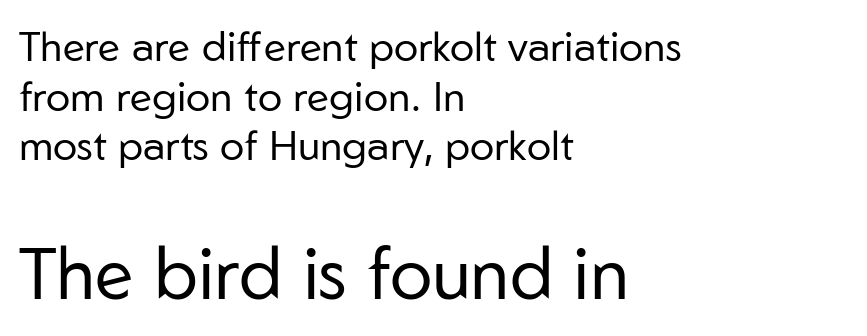
{"serif": "no", "italic": "no", "bold": "no", "weight": "regular", "width": "normal", "stroke_contrast": "low", "x_height": "medium", "monospaced": "no", "underline": "no", "align": "left", "line_spacing_ratio": 1.21, "letter_spacing": "normal", "letter_spacing_em": 0.0, "larger_block": "second", "size_ratio": 1.76, "glyph_px": 72}
